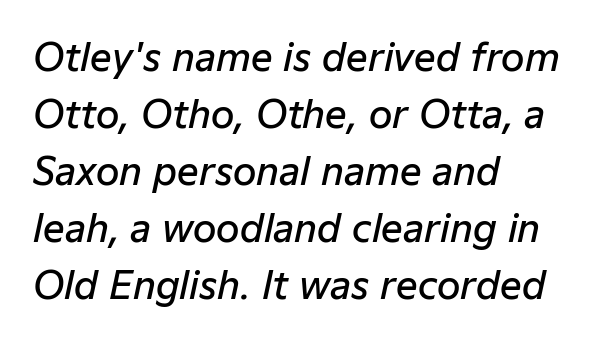
The image shows 38 px semibold type, italic (leaning right); set left-aligned, normal line spacing (1.5x), normal letter spacing, not underlined; low stroke contrast and a medium x-height.
